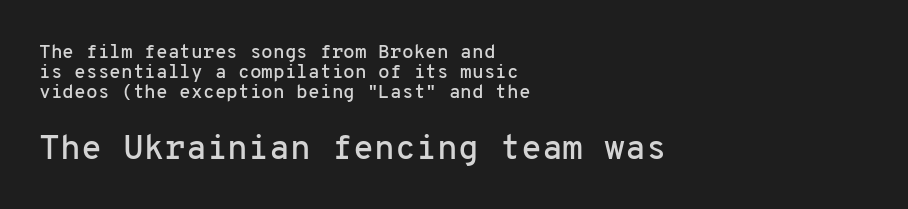
Q: Is the text italic (slanted)? A: No, it is upright.
Q: Is the typeface a serif or a sans-serif typeface? A: Sans-serif.
Q: Is the text underlined? A: No.
Q: How is the paragraph aligned? A: Left-aligned.
Q: Is the spacing between letters normal or unusually wide? A: Normal.
Q: Is the spacing between lines tight, normal or loose? A: Tight.
Q: Which block of text is set in a larger size, the first (top) or the second (bottom)? A: The second (bottom) one.
Q: Width (condensed, normal, or wide)? A: Normal.
Q: Stroke contrast? A: Low.
Q: x-height? A: Medium.
Q: Monospaced? A: Yes.
